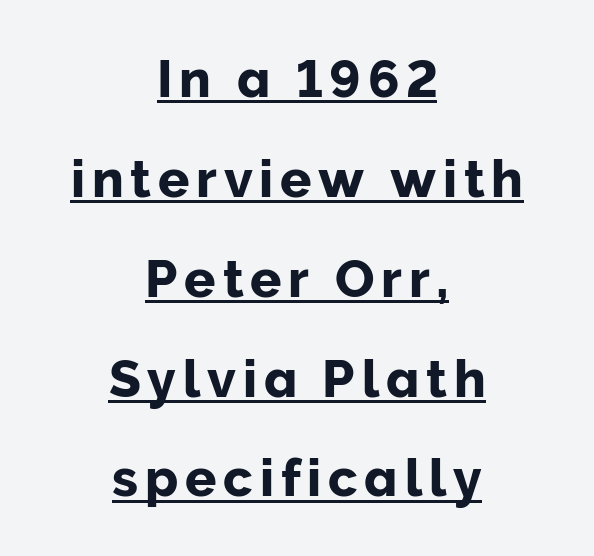
The image shows 52 px sans-serif type, upright; set centered, loose line spacing (1.92x), underlined; low stroke contrast and a medium x-height.
